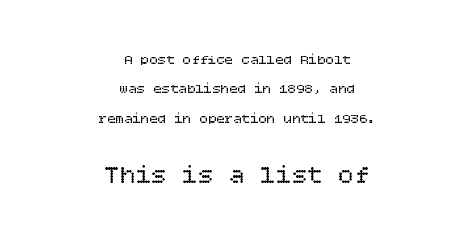
{"italic": "no", "bold": "no", "underline": "no", "align": "center", "line_spacing": "loose", "line_spacing_ratio": 2.1, "letter_spacing": "normal", "letter_spacing_em": 0.0, "larger_block": "second", "size_ratio": 1.86, "glyph_px": 26}
